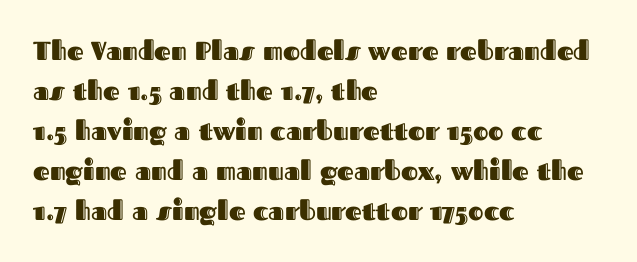
The image shows 26 px text type, upright; set left-aligned, normal line spacing (1.54x), normal letter spacing, not underlined.
